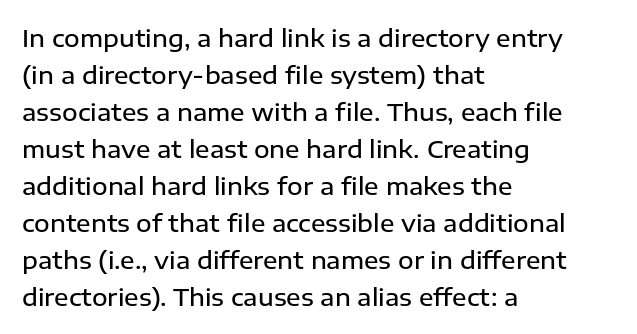
The image shows 24 px text type, upright; set left-aligned, normal line spacing (1.54x), normal letter spacing, not underlined.
